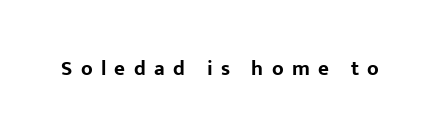
{"italic": "no", "bold": "yes", "underline": "no", "letter_spacing": "wide", "letter_spacing_em": 0.4, "glyph_px": 21}
